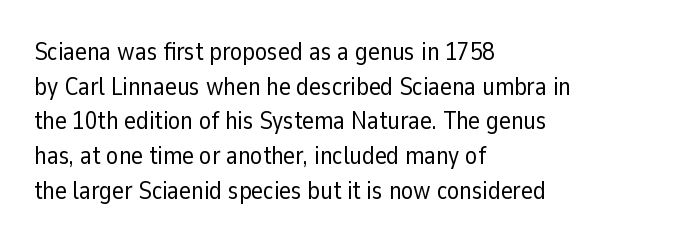
The letters stand straight up with perfectly vertical stems. The typesetter chose a ragged-right arrangement here. What's the leading like? Ordinary, nothing unusual. Nothing unusual about the tracking: characters are spaced as the font intends. Is the stroke heavy? The answer is a plain regular-or-lighter.
